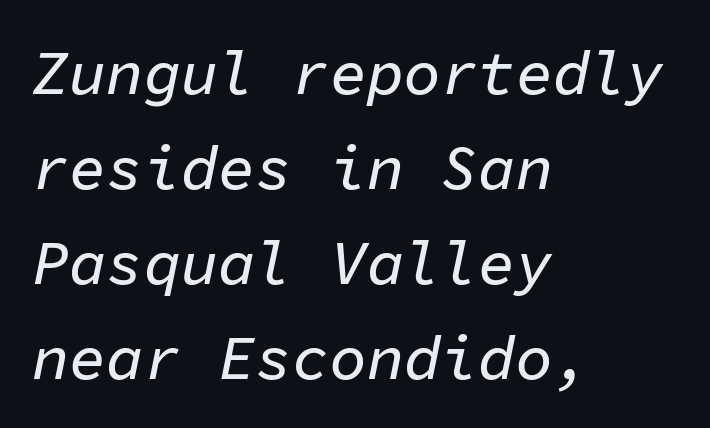
The image shows 62 px text type, italic (leaning right), monospaced; set left-aligned, normal line spacing (1.53x), normal letter spacing, not underlined; low stroke contrast and a medium x-height.
